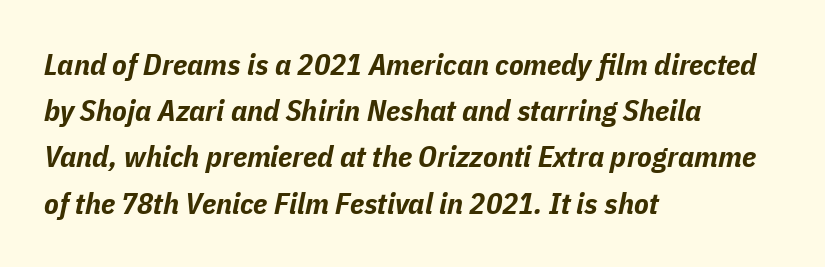
Compared with ordinary roman type, these characters are visibly tilted. Plain, unruled lines of type. Note the varied advance widths — an 'i' is clearly narrower than an 'm'. This block has exactly the height ordinary leading produces.
